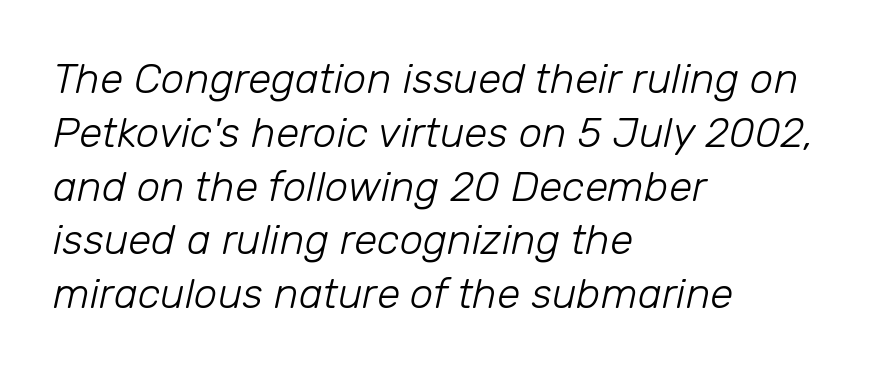
{"italic": "yes", "lean": "right", "slant_degrees": 12, "bold": "no", "weight": "light", "width": "normal", "stroke_contrast": "low", "x_height": "medium", "monospaced": "no", "underline": "no", "align": "left", "line_spacing": "normal", "line_spacing_ratio": 1.28, "letter_spacing": "normal", "letter_spacing_em": 0.0, "glyph_px": 42}
